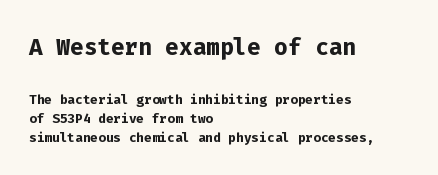
Q: Is the text bold? A: Yes.
Q: Is the text italic (slanted)? A: No, it is upright.
Q: Is the typeface a serif or a sans-serif typeface? A: Sans-serif.
Q: Is the text underlined? A: No.
Q: How is the paragraph aligned? A: Left-aligned.
Q: Is the spacing between letters normal or unusually wide? A: Normal.
Q: Is the spacing between lines tight, normal or loose? A: Tight.
Q: Which block of text is set in a larger size, the first (top) or the second (bottom)? A: The first (top) one.
Q: Width (condensed, normal, or wide)? A: Normal.
Q: Stroke contrast? A: Low.
Q: x-height? A: Medium.
Q: Monospaced? A: Yes.
